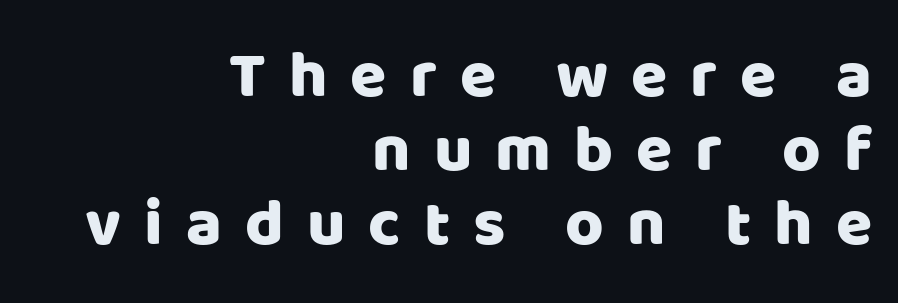
The image shows 66 px sans-serif type, upright; set right-aligned, tight line spacing (1.12x), unusually wide letter spacing (+0.35 em), not underlined; low stroke contrast and a large x-height.
